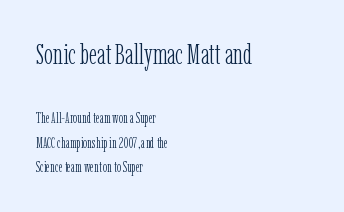
The image shows 29 px light, condensed serif type, upright; set left-aligned, line spacing 1.73x, normal letter spacing, not underlined; the first (top) block is 2.07x larger; low stroke contrast and a medium x-height.
